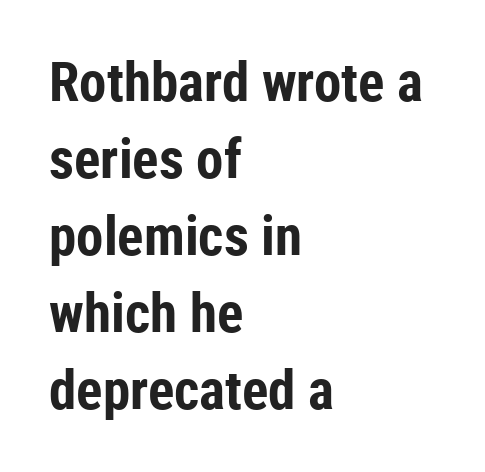
The words here are not underlined. The lines are quadded left. The passage shown stacks its lines at a standard gap. This is roman type, the default non-slanted kind. Inter-character spacing is left at the font's built-in metrics. Note the varied advance widths — an 'i' is clearly narrower than an 'm'.
